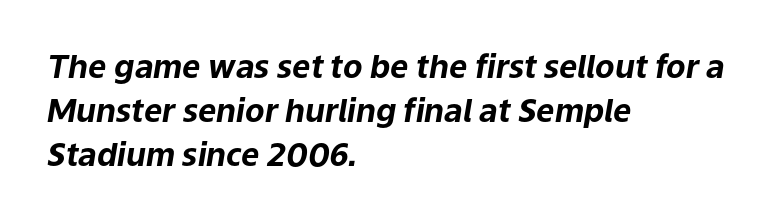
The image shows 32 px bold type, italic (leaning right); set left-aligned, normal line spacing (1.37x), normal letter spacing, not underlined; low stroke contrast and a medium x-height.
